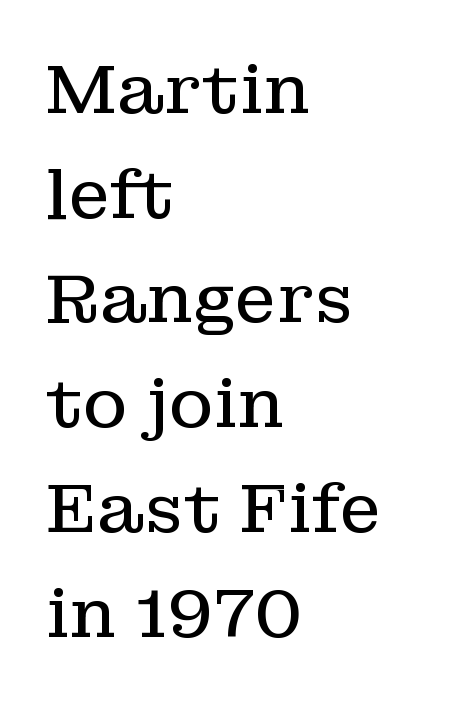
The image shows 68 px regular-weight serif type, upright; set left-aligned, normal line spacing (1.54x), normal letter spacing, not underlined; low stroke contrast and a medium x-height.
